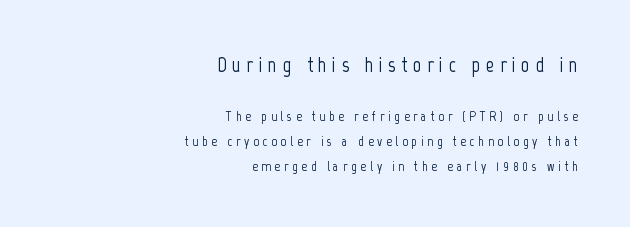
Visually the block forms a straight wall on the right and a jagged coastline on the left. Here the glyphs are tracked loosely, breaking word shapes into spaced letters. This is roman type, the default non-slanted kind. Is the lower block the larger one? No — the upper block carries the bigger type. The specimen omits any rule beneath the text block's lines.
